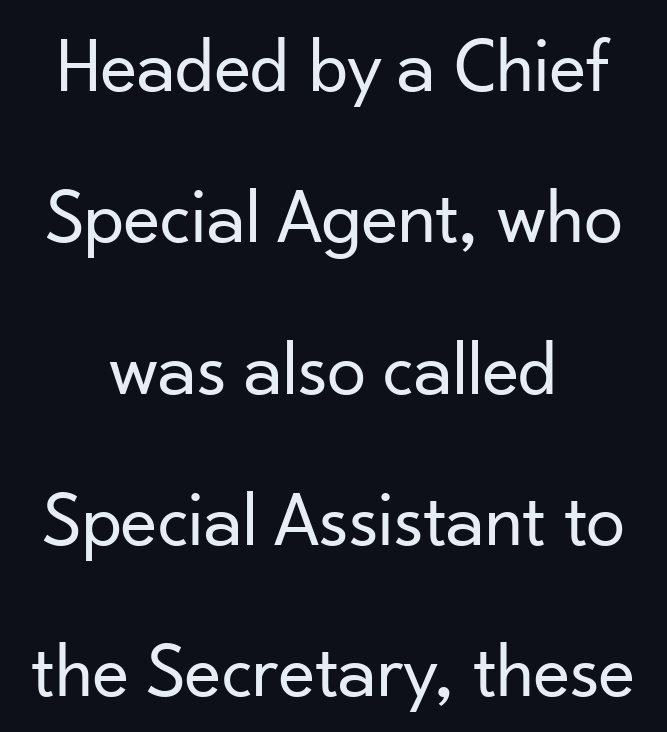
The image shows 78 px regular-weight sans-serif type, upright; set centered, loose line spacing (1.94x), normal letter spacing, not underlined; low stroke contrast and a small x-height.
